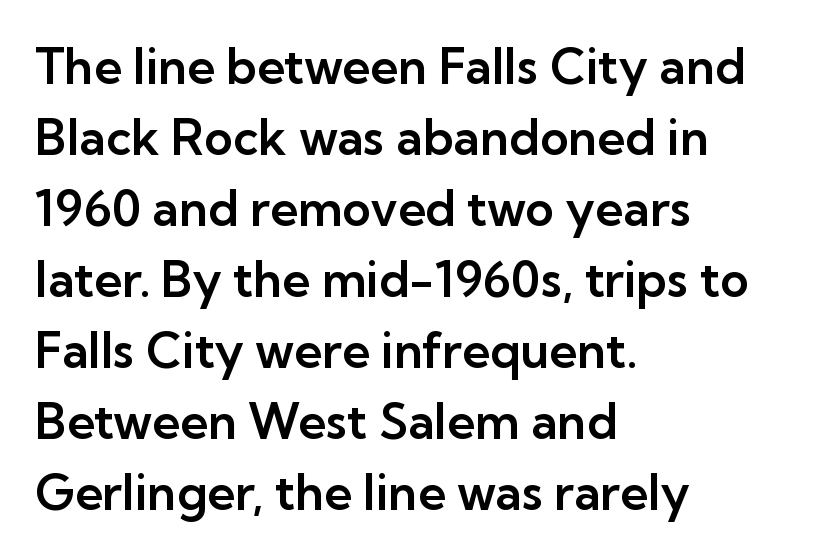
{"serif": "no", "italic": "no", "width": "normal", "stroke_contrast": "low", "x_height": "medium", "monospaced": "no", "underline": "no", "align": "left", "line_spacing": "normal", "line_spacing_ratio": 1.45, "letter_spacing": "normal", "letter_spacing_em": 0.0, "glyph_px": 49}
